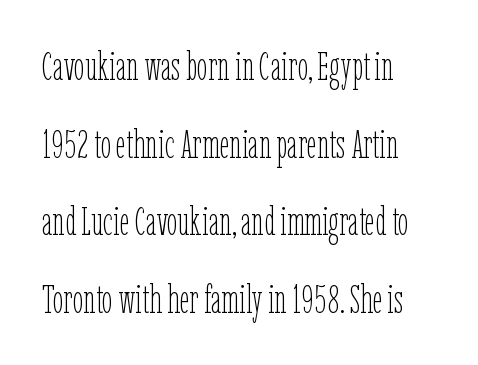
{"italic": "no", "bold": "no", "weight": "thin", "width": "condensed", "stroke_contrast": "low", "x_height": "medium", "monospaced": "no", "underline": "no", "align": "left", "line_spacing": "loose", "line_spacing_ratio": 1.99, "letter_spacing": "normal", "letter_spacing_em": 0.0, "glyph_px": 39}
